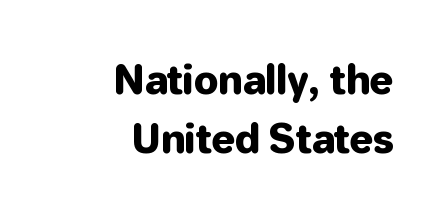
Italic? Not at all — the glyphs are vertical. These lines are rendered in a variable-pitch font. Has an underline been added? It has not. The setting favours the right margin, as signatures and pull-quotes sometimes do. Classification — sans serif. Is the letter spacing exaggerated? No — it looks like the ordinary default.
